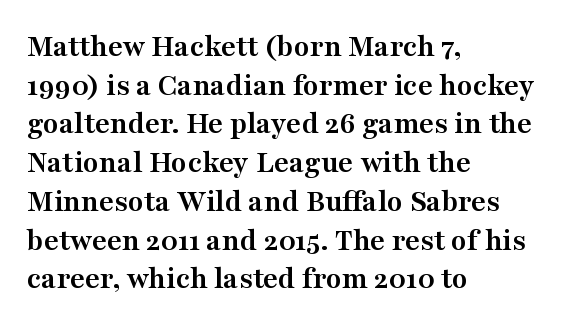
Q: Is the text bold? A: Yes.
Q: Is the text italic (slanted)? A: No, it is upright.
Q: Is the typeface a serif or a sans-serif typeface? A: Serif.
Q: Is the text underlined? A: No.
Q: How is the paragraph aligned? A: Left-aligned.
Q: Is the spacing between letters normal or unusually wide? A: Normal.
Q: Width (condensed, normal, or wide)? A: Wide.
Q: Stroke contrast? A: Medium.
Q: x-height? A: Medium.
Q: Monospaced? A: No.
